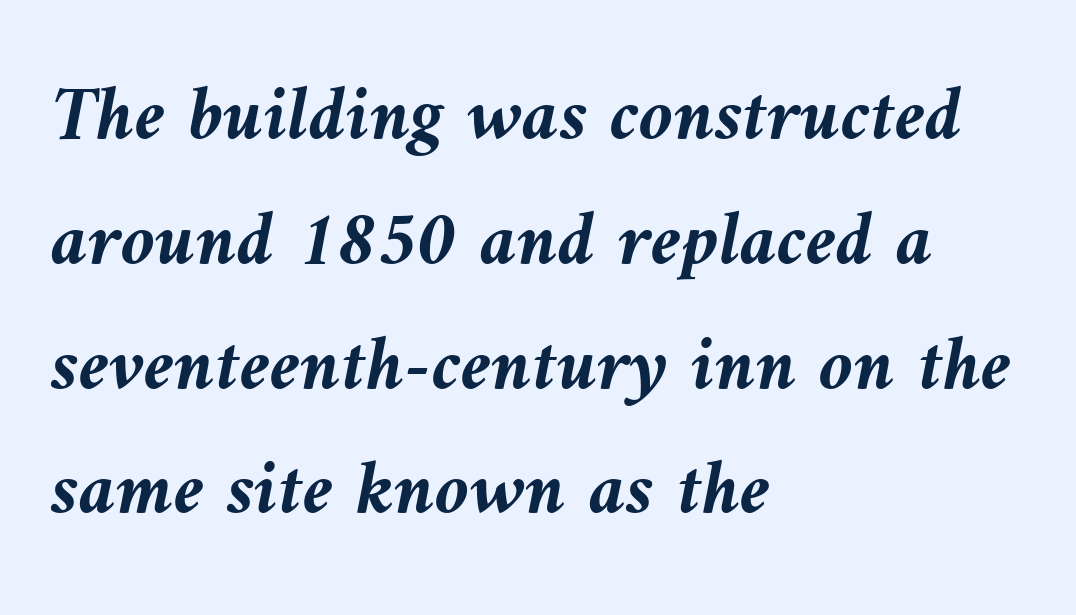
The image shows 78 px semibold type, italic (leaning left); set left-aligned, normal line spacing (1.6x), normal letter spacing, not underlined; medium stroke contrast and a medium x-height.
